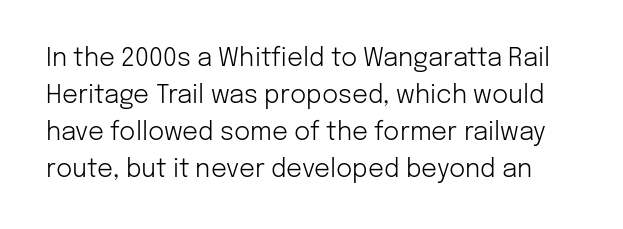
Any mark beneath the type? The region is blank. Evenly set lines give the paragraph a standard silhouette. The letters look calm and open, with moderate or lighter stems. Vertical strokes here are truly vertical. Does extra space separate the letters? No, they use regular spacing.
